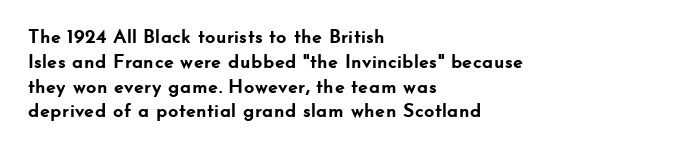
{"italic": "no", "bold": "yes", "underline": "no", "align": "left", "line_spacing_ratio": 1.24, "letter_spacing": "normal", "letter_spacing_em": 0.0, "glyph_px": 20}
